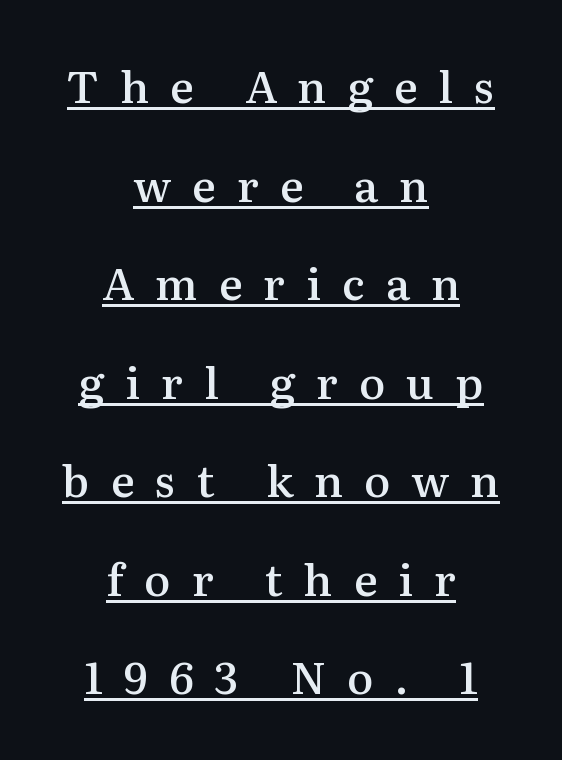
{"serif": "yes", "italic": "no", "bold": "semi", "weight": "semibold", "width": "normal", "stroke_contrast": "medium", "x_height": "medium", "monospaced": "no", "underline": "yes", "align": "center", "line_spacing": "loose", "line_spacing_ratio": 2.24, "letter_spacing": "wide", "letter_spacing_em": 0.48, "glyph_px": 44}
